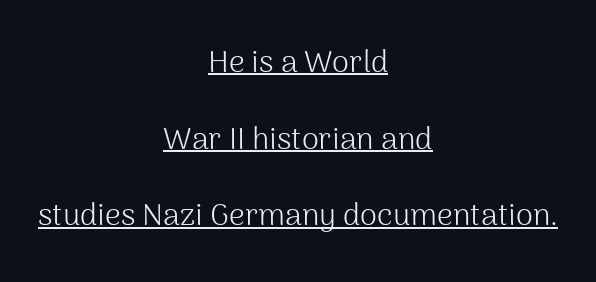
The image shows 31 px light sans-serif type, upright; set centered, loose line spacing (2.47x), normal letter spacing, underlined; medium stroke contrast and a medium x-height.
